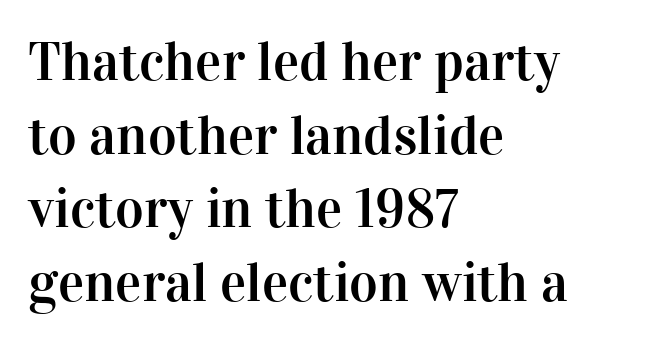
Q: Is the text italic (slanted)? A: No, it is upright.
Q: Is the typeface a serif or a sans-serif typeface? A: Serif.
Q: Is the text underlined? A: No.
Q: How is the paragraph aligned? A: Left-aligned.
Q: Is the spacing between letters normal or unusually wide? A: Normal.
Q: Is the spacing between lines tight, normal or loose? A: Normal.
Q: Width (condensed, normal, or wide)? A: Normal.
Q: Stroke contrast? A: High.
Q: x-height? A: Medium.
Q: Monospaced? A: No.
